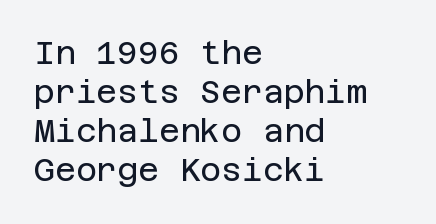
The strokes are not fattened; the text isn't bold. Left-aligned paragraph, ragged on the right. I'd call this a sans setting — the letters go barefoot. Check the space under the baseline: it is left empty.
